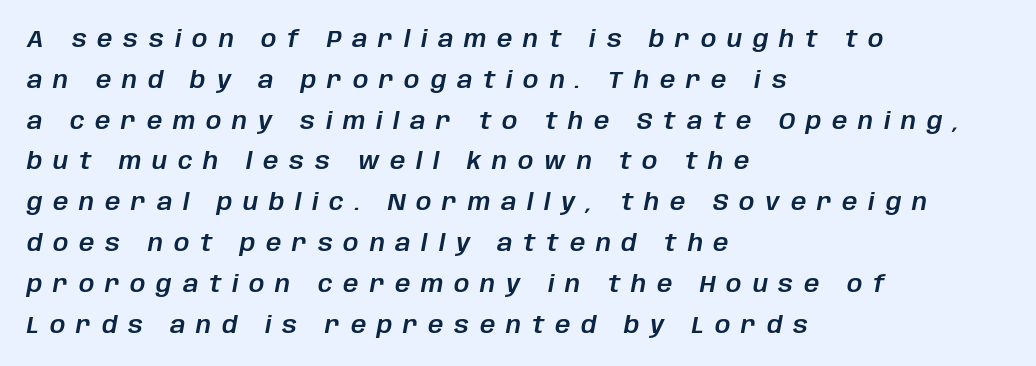
{"italic": "yes", "lean": "right", "slant_degrees": 10, "underline": "no", "align": "left", "line_spacing": "normal", "line_spacing_ratio": 1.7, "letter_spacing": "wide", "letter_spacing_em": 0.45, "glyph_px": 24}
